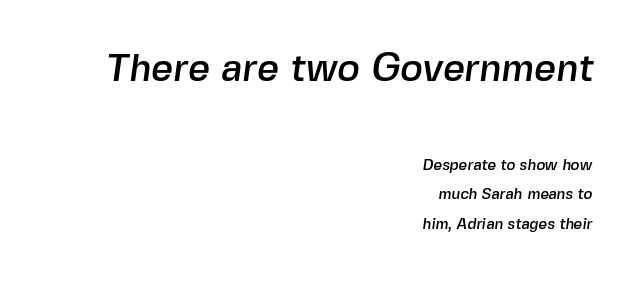
The image shows 38 px sans-serif type; set right-aligned, loose line spacing (1.98x), normal letter spacing, not underlined; the first (top) block is 2.53x larger; a medium x-height.
